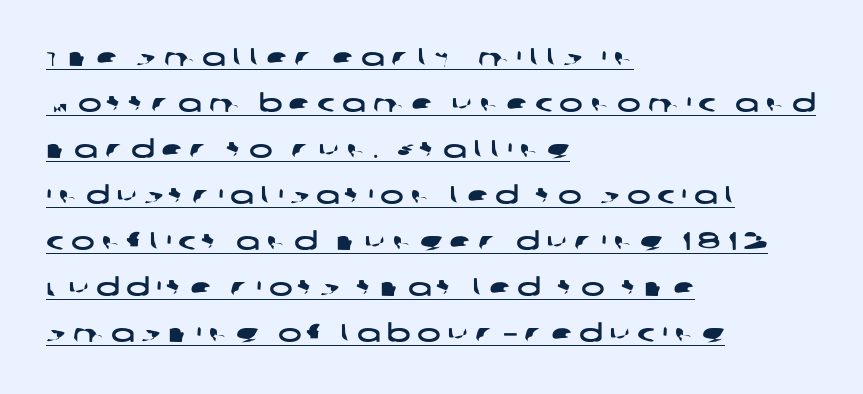
{"underline": "yes", "align": "left", "line_spacing_ratio": 1.84, "letter_spacing": "wide", "letter_spacing_em": 0.27, "glyph_px": 25}
